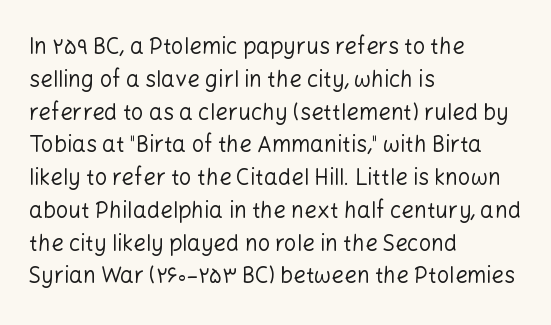
Descender tails drop into unmarked territory. Vertically, the passage feels balanced, rows spaced as you'd expect. The typesetter chose a ragged-right arrangement here. The typography opts for an upright posture over an oblique one. The rendering keeps characters at their native spacing. Stroke mass is kept to a normal reading level or below.
